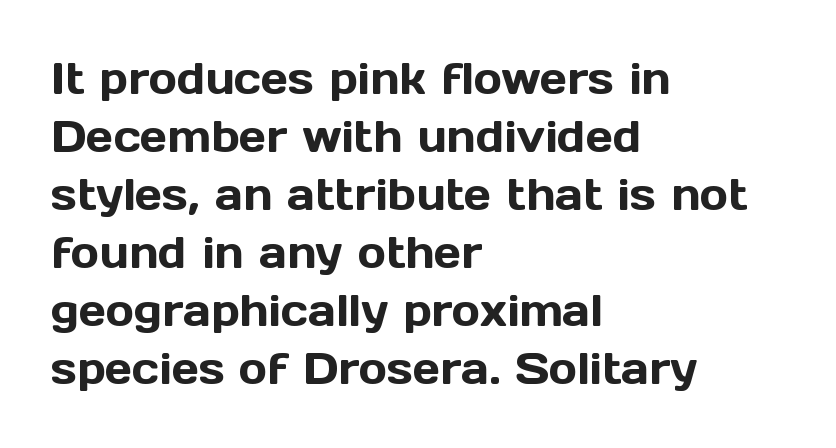
The rendering anchors every line to the left-hand side. Characters remain perfectly vertical along every line. Honestly, there is no underline to notice here at all. Standard letterfit; no display-style spreading of the glyphs. Proportional: the letters do not fall into vertical columns.
